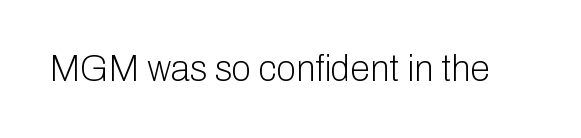
The image shows 36 px light sans-serif type, upright; set normal letter spacing, not underlined; low stroke contrast and a medium x-height.
